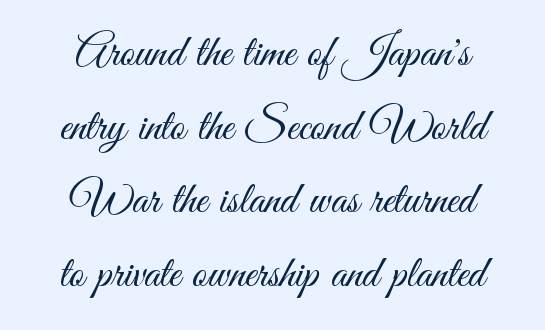
Q: Is the text bold? A: No.
Q: Is the text italic (slanted)? A: Yes.
Q: Is the typeface a serif or a sans-serif typeface? A: Sans-serif.
Q: Is the text underlined? A: No.
Q: How is the paragraph aligned? A: Centered.
Q: Is the spacing between letters normal or unusually wide? A: Normal.
Q: Is the spacing between lines tight, normal or loose? A: Normal.
Q: Width (condensed, normal, or wide)? A: Condensed.
Q: Stroke contrast? A: Medium.
Q: x-height? A: Small.
Q: Monospaced? A: No.
